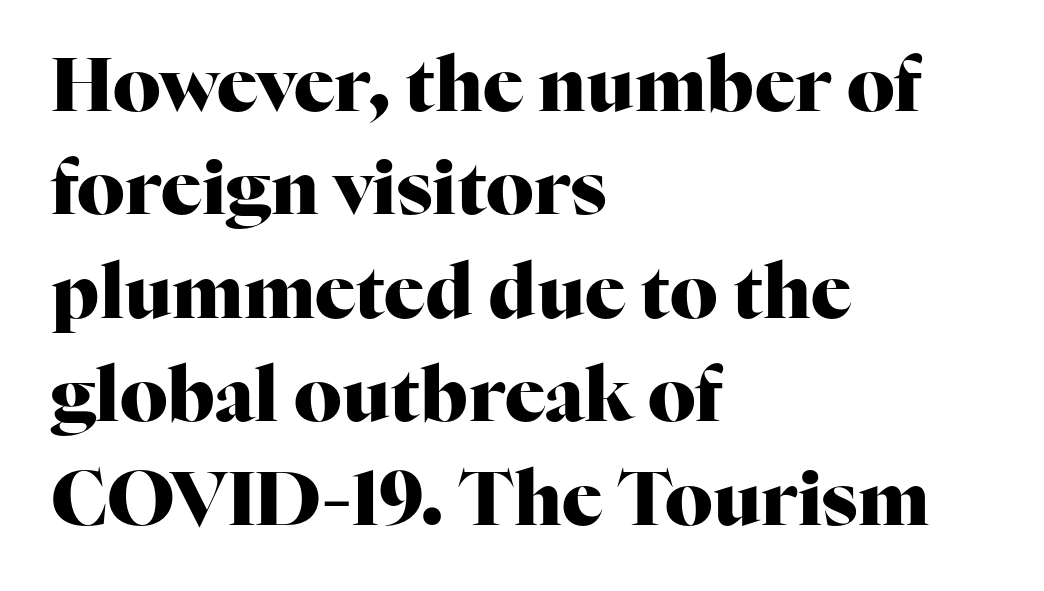
Letters rest on an invisible, unmarked baseline. Tracking value appears to be zero — textbook default spacing. Horizontally, the lines are justified to the leading edge only. The type sits square on the baseline with zero lean. Weight: bold.
